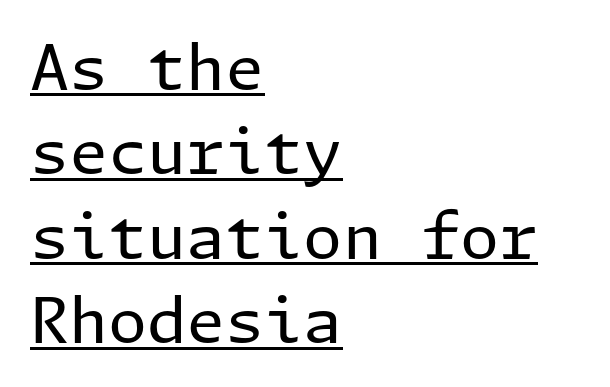
What kind of face is this? One without serifs — a sans. Decoration check: the copy is underlined. The cut favours lightness, reaching ordinary text weight at its darkest. Short note: letters normally spaced.
